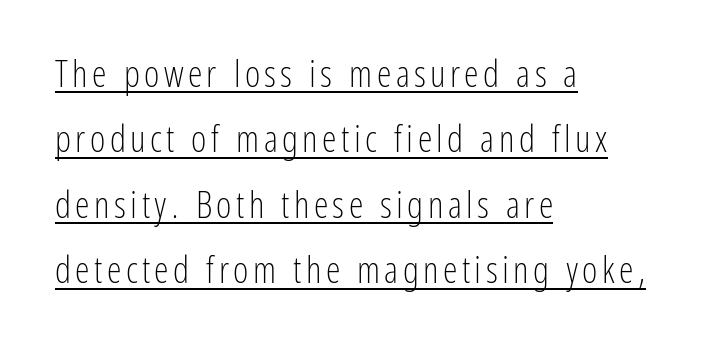
Q: Is the text bold? A: No.
Q: Is the text italic (slanted)? A: No, it is upright.
Q: Is the typeface a serif or a sans-serif typeface? A: Sans-serif.
Q: Is the text underlined? A: Yes.
Q: How is the paragraph aligned? A: Left-aligned.
Q: Width (condensed, normal, or wide)? A: Condensed.
Q: Stroke contrast? A: Low.
Q: x-height? A: Medium.
Q: Monospaced? A: No.
